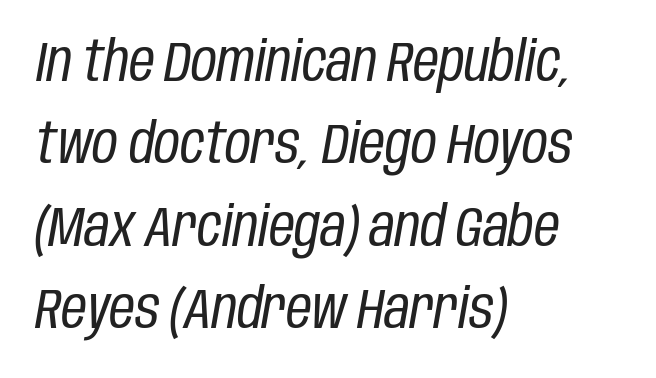
{"italic": "yes", "lean": "right", "slant_degrees": 10, "bold": "no", "weight": "regular", "width": "condensed", "stroke_contrast": "low", "x_height": "large", "monospaced": "no", "underline": "no", "align": "left", "line_spacing": "normal", "line_spacing_ratio": 1.47, "letter_spacing": "normal", "letter_spacing_em": 0.0, "glyph_px": 56}
